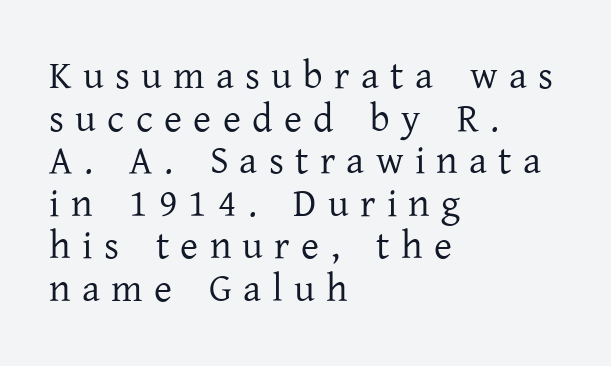
Observe the serifs anchoring each vertical stroke in this sample. Note the varied advance widths — an 'i' is clearly narrower than an 'm'. Stem width sits at or under what a default text font uses. Lines of text with bare space underneath. The space between consecutive lines is stingy. Compared with typical body copy, the letter spacing here is much looser.
